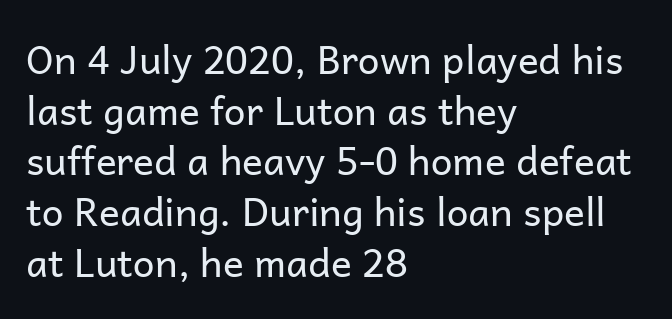
Proportional: the letters do not fall into vertical columns. You can tell from the bare stems that sans-serif type was used. You can tell it's not italic because the verticals are truly vertical. The lines are quadded left. Beneath every word, the page is bare.
